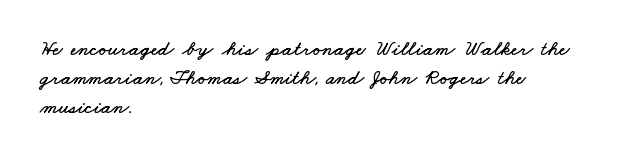
The gaps between neighbouring characters are ordinary and unremarkable. Compared with a centered layout, this one pins lines to the left instead. Decoration check: the copy has no underline. Baseline-to-baseline distance is the conventional proportion of letter height.
